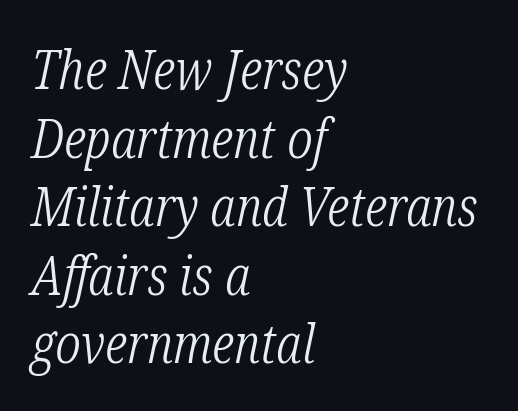
{"serif": "yes", "italic": "yes", "lean": "right", "slant_degrees": 12, "bold": "no", "weight": "light", "width": "condensed", "stroke_contrast": "low", "x_height": "medium", "monospaced": "no", "underline": "no", "align": "left", "line_spacing": "normal", "line_spacing_ratio": 1.27, "letter_spacing": "normal", "letter_spacing_em": 0.0, "glyph_px": 54}
